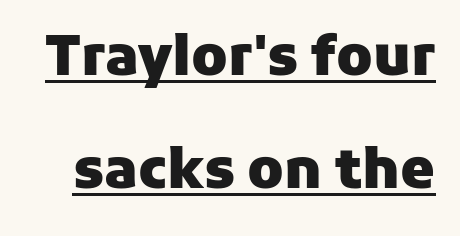
The passage shown is typeset with a sans-serif family. Observe the ordinary spacing: letters are neighbours, not strangers. A typesetter would call this leading open, well beyond the default. A typesetter would mark this as roman, not italic. A rule runs beneath these lines of type.
